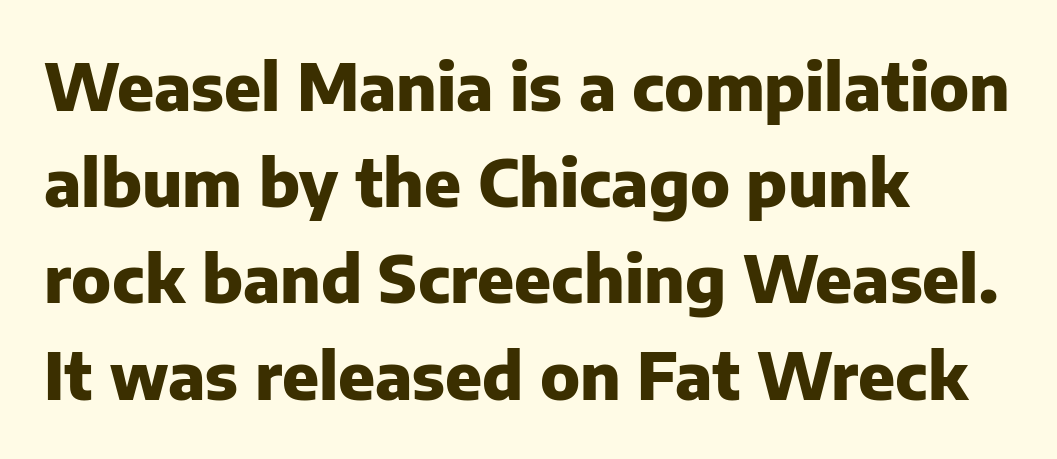
Looks like regular typesetting: each glyph gets only the width it needs. Characters follow at the spacing the type designer built in. These lines stack with their left ends in a neat column. Honestly, the row spacing looks completely unremarkable.
